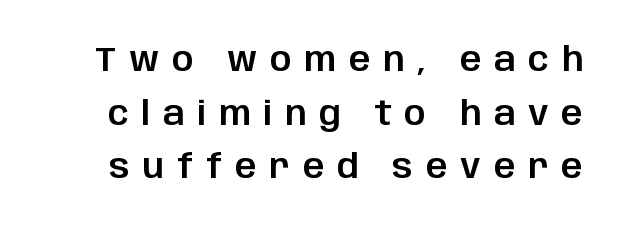
Q: Is the text italic (slanted)? A: No, it is upright.
Q: Is the typeface a serif or a sans-serif typeface? A: Sans-serif.
Q: Is the text underlined? A: No.
Q: Is the spacing between letters normal or unusually wide? A: Unusually wide.
Q: Is the spacing between lines tight, normal or loose? A: Normal.
Q: Width (condensed, normal, or wide)? A: Normal.
Q: Stroke contrast? A: Low.
Q: x-height? A: Large.
Q: Monospaced? A: No.
